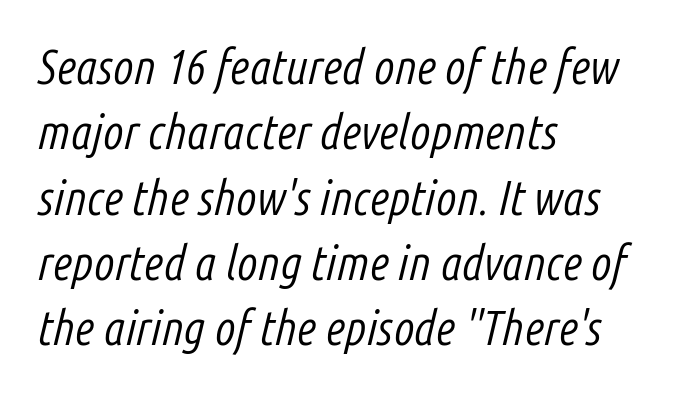
{"italic": "yes", "lean": "right", "slant_degrees": 14, "bold": "no", "weight": "light", "width": "condensed", "stroke_contrast": "low", "x_height": "medium", "monospaced": "no", "underline": "no", "align": "left", "line_spacing": "normal", "line_spacing_ratio": 1.36, "letter_spacing": "normal", "letter_spacing_em": 0.0, "glyph_px": 48}
